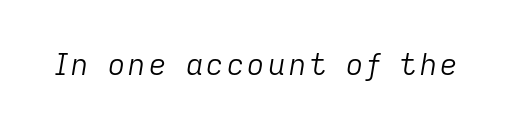
{"italic": "yes", "lean": "right", "slant_degrees": 9, "bold": "no", "weight": "light", "width": "normal", "stroke_contrast": "low", "x_height": "medium", "monospaced": "no", "underline": "no", "glyph_px": 30}
